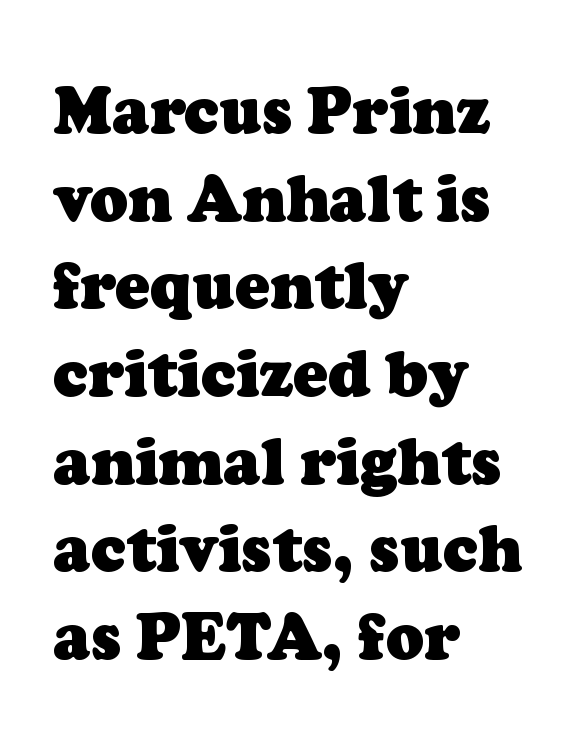
The image shows 64 px heavy serif type; set left-aligned, normal line spacing (1.37x), normal letter spacing, not underlined; low stroke contrast and a medium x-height.
